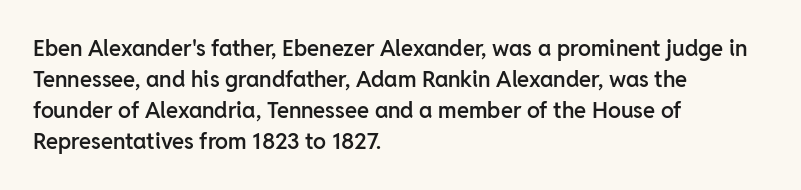
{"italic": "no", "bold": "semi", "underline": "no", "align": "left", "line_spacing": "normal", "line_spacing_ratio": 1.41, "letter_spacing": "normal", "letter_spacing_em": 0.0, "glyph_px": 22}
